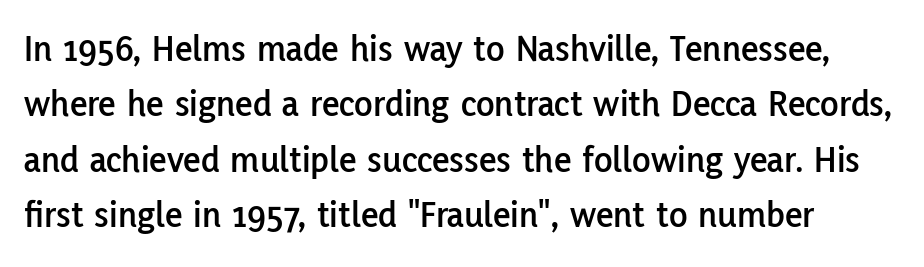
Q: Is the text italic (slanted)? A: No, it is upright.
Q: Is the typeface a serif or a sans-serif typeface? A: Sans-serif.
Q: Is the text underlined? A: No.
Q: Is the spacing between letters normal or unusually wide? A: Normal.
Q: Is the spacing between lines tight, normal or loose? A: Normal.
Q: Width (condensed, normal, or wide)? A: Normal.
Q: Stroke contrast? A: Low.
Q: x-height? A: Medium.
Q: Monospaced? A: No.
